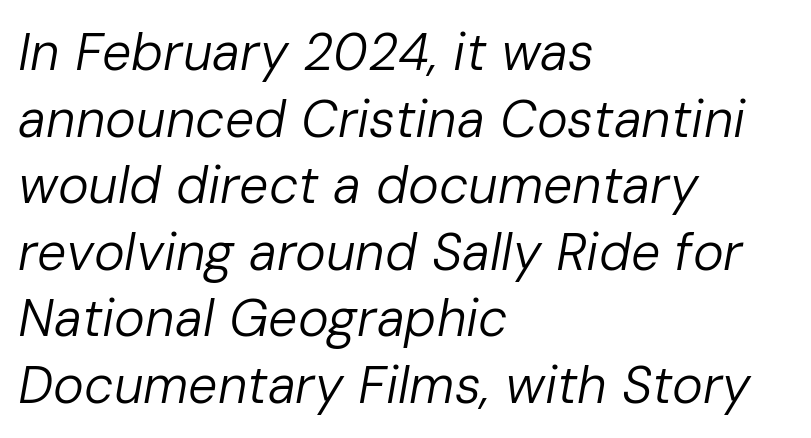
{"italic": "yes", "lean": "right", "slant_degrees": 10, "bold": "no", "weight": "regular", "width": "normal", "stroke_contrast": "low", "x_height": "medium", "monospaced": "no", "underline": "no", "align": "left", "line_spacing": "normal", "line_spacing_ratio": 1.28, "letter_spacing": "normal", "letter_spacing_em": 0.0, "glyph_px": 52}
